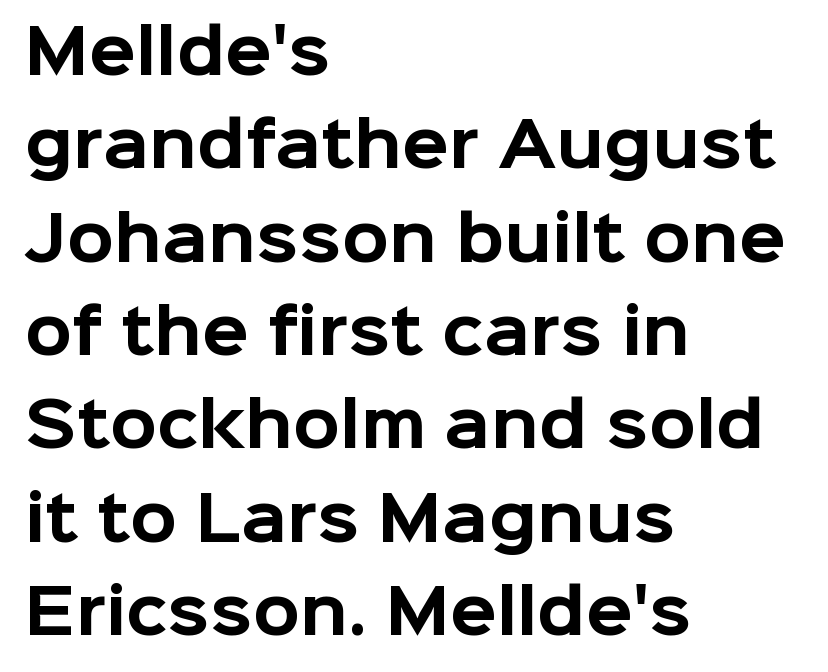
The image shows 61 px bold sans-serif type, upright; set left-aligned, normal line spacing (1.53x), normal letter spacing, not underlined; low stroke contrast and a medium x-height.
